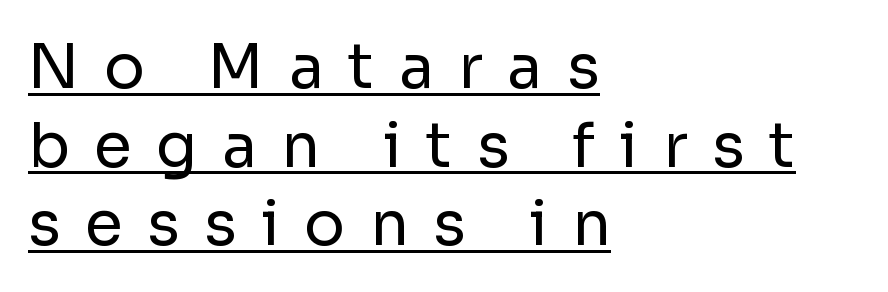
Q: Is the text bold? A: No.
Q: Is the text italic (slanted)? A: No, it is upright.
Q: Is the typeface a serif or a sans-serif typeface? A: Sans-serif.
Q: Is the text underlined? A: Yes.
Q: How is the paragraph aligned? A: Left-aligned.
Q: Is the spacing between letters normal or unusually wide? A: Unusually wide.
Q: Is the spacing between lines tight, normal or loose? A: Normal.
Q: Width (condensed, normal, or wide)? A: Normal.
Q: Stroke contrast? A: Low.
Q: x-height? A: Medium.
Q: Monospaced? A: No.
